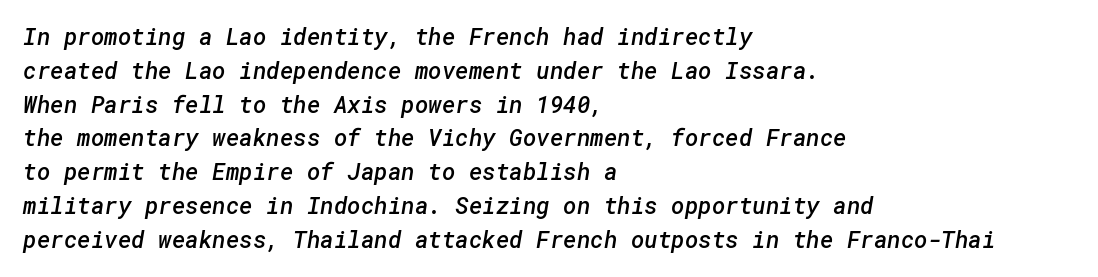
{"bold": "semi", "underline": "no", "align": "left", "line_spacing": "normal", "line_spacing_ratio": 1.47, "letter_spacing": "normal", "letter_spacing_em": 0.0, "glyph_px": 23}
